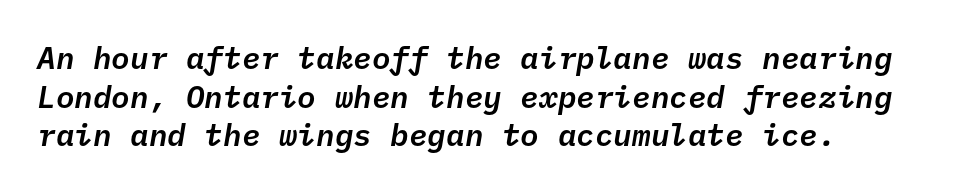
Q: Is the text italic (slanted)? A: Yes, it leans right by about 10 degrees.
Q: Is the text underlined? A: No.
Q: How is the paragraph aligned? A: Left-aligned.
Q: Is the spacing between letters normal or unusually wide? A: Normal.
Q: Is the spacing between lines tight, normal or loose? A: Normal.
Q: Width (condensed, normal, or wide)? A: Normal.
Q: Stroke contrast? A: Low.
Q: x-height? A: Medium.
Q: Monospaced? A: Yes.
